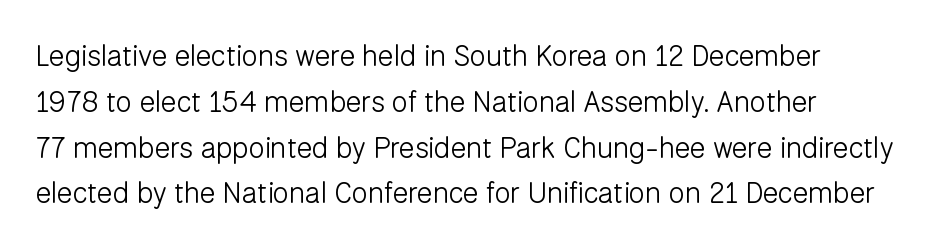
Q: Is the text bold? A: No.
Q: Is the text italic (slanted)? A: No, it is upright.
Q: Is the typeface a serif or a sans-serif typeface? A: Sans-serif.
Q: Is the text underlined? A: No.
Q: How is the paragraph aligned? A: Left-aligned.
Q: Is the spacing between letters normal or unusually wide? A: Normal.
Q: Is the spacing between lines tight, normal or loose? A: Normal.
Q: Width (condensed, normal, or wide)? A: Normal.
Q: Stroke contrast? A: Low.
Q: x-height? A: Medium.
Q: Monospaced? A: No.
